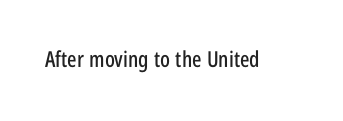
{"italic": "no", "underline": "no", "letter_spacing": "normal", "letter_spacing_em": 0.0, "glyph_px": 22}
